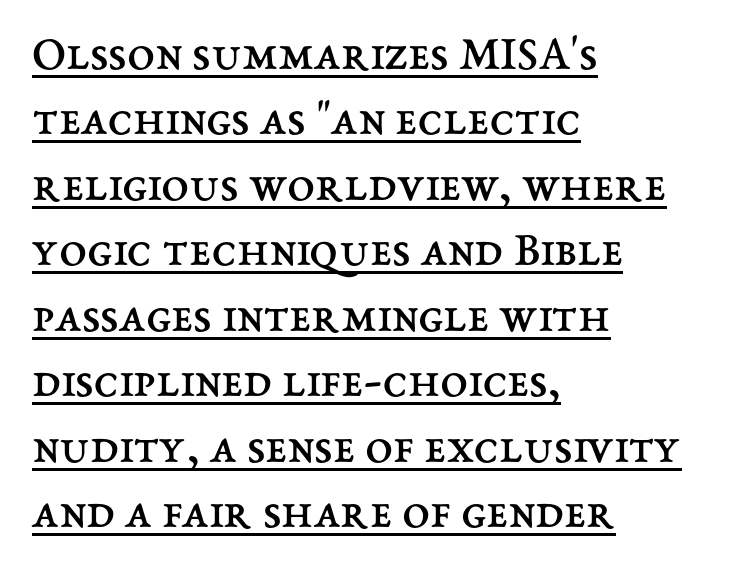
Summary of weight: not heavy and not bold. Characters remain perfectly vertical along every line. A baseline rule has been typeset under these characters. Inter-character spacing is left at the font's built-in metrics. Character widths vary here, with narrow letters taking less room than wide ones. This sample keeps an unexceptional amount of space between lines.
